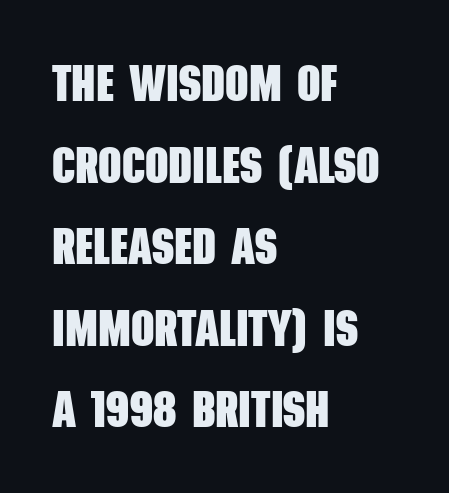
The image shows 51 px heavy, condensed sans-serif type; set left-aligned, normal line spacing (1.6x), normal letter spacing, not underlined; low stroke contrast and a large x-height.
